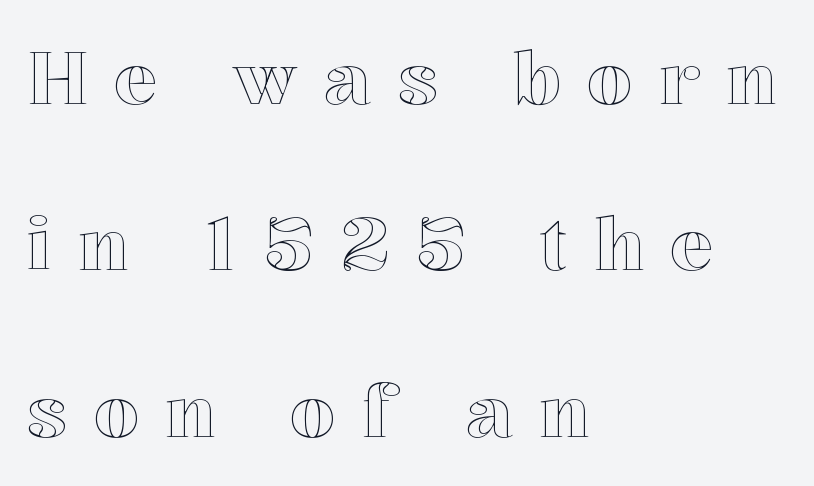
Q: Is the text italic (slanted)? A: No, it is upright.
Q: Is the text underlined? A: No.
Q: How is the paragraph aligned? A: Left-aligned.
Q: Is the spacing between letters normal or unusually wide? A: Unusually wide.
Q: Is the spacing between lines tight, normal or loose? A: Loose.
Q: Width (condensed, normal, or wide)? A: Normal.
Q: x-height? A: Medium.
Q: Monospaced? A: No.
